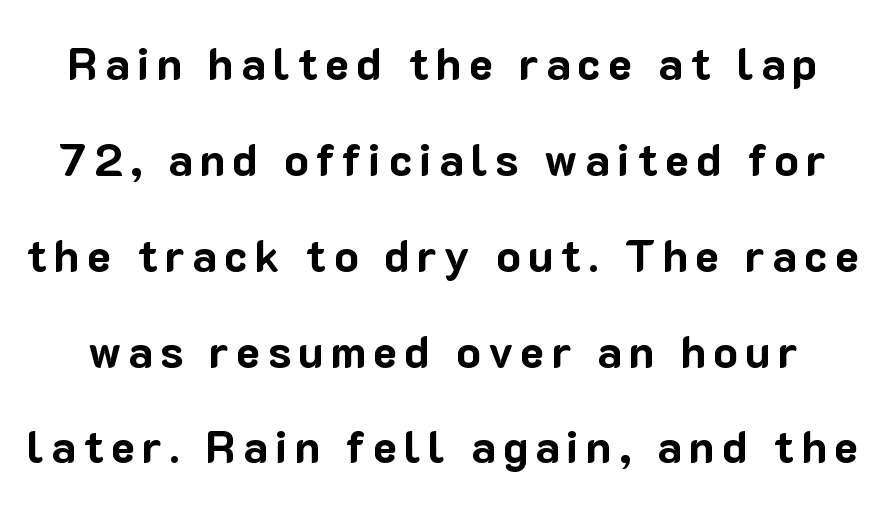
The characters display no serif detailing; their extremities are plain. Anything drawn beneath the words? Only blank space. The axis of the letterforms is exactly vertical. The typesetting leans heavy: a genuine bold. A typesetter would call this proportional, since set widths differ per character. Is there much room between lines? Yes — plenty of vertical air separates them.
